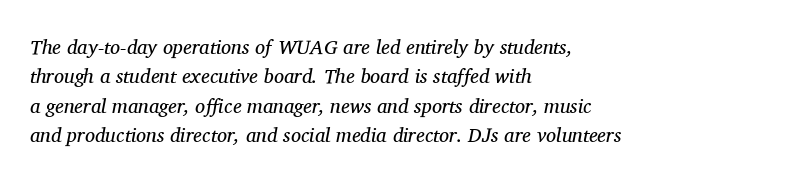
{"italic": "yes", "lean": "right", "slant_degrees": 11, "bold": "no", "underline": "no", "align": "left", "line_spacing": "normal", "line_spacing_ratio": 1.47, "letter_spacing": "normal", "letter_spacing_em": 0.0, "glyph_px": 20}
